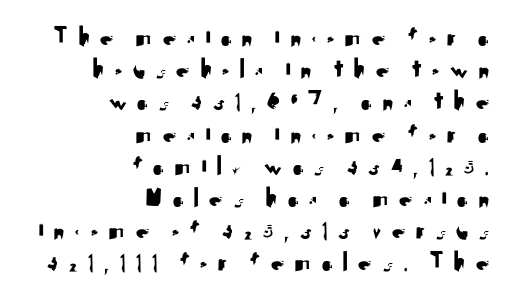
The image shows 28 px sans-serif type, upright; set right-aligned, tight line spacing (1.15x), unusually wide letter spacing (+0.32 em), not underlined; medium stroke contrast and a small x-height.
